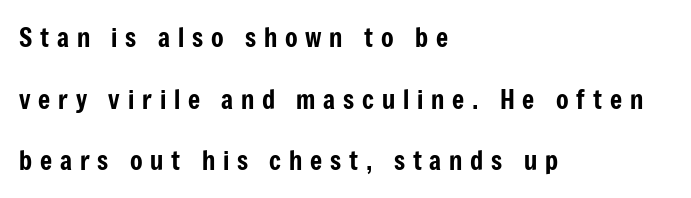
The image shows 26 px text type, upright; set left-aligned, loose line spacing (2.37x), unusually wide letter spacing (+0.3 em), not underlined.
